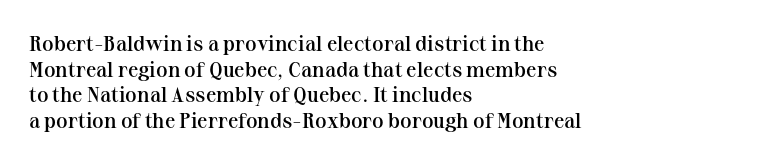
The image shows 21 px text type, upright; set left-aligned, line spacing 1.22x, normal letter spacing, not underlined.
